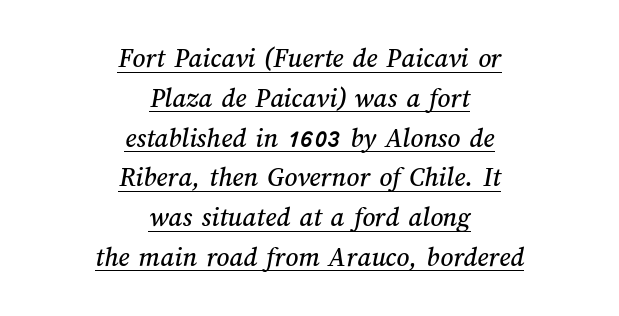
{"width": "normal", "stroke_contrast": "medium", "x_height": "medium", "monospaced": "no", "underline": "yes", "align": "center", "line_spacing": "normal", "line_spacing_ratio": 1.42, "letter_spacing": "normal", "letter_spacing_em": 0.0, "glyph_px": 28}
